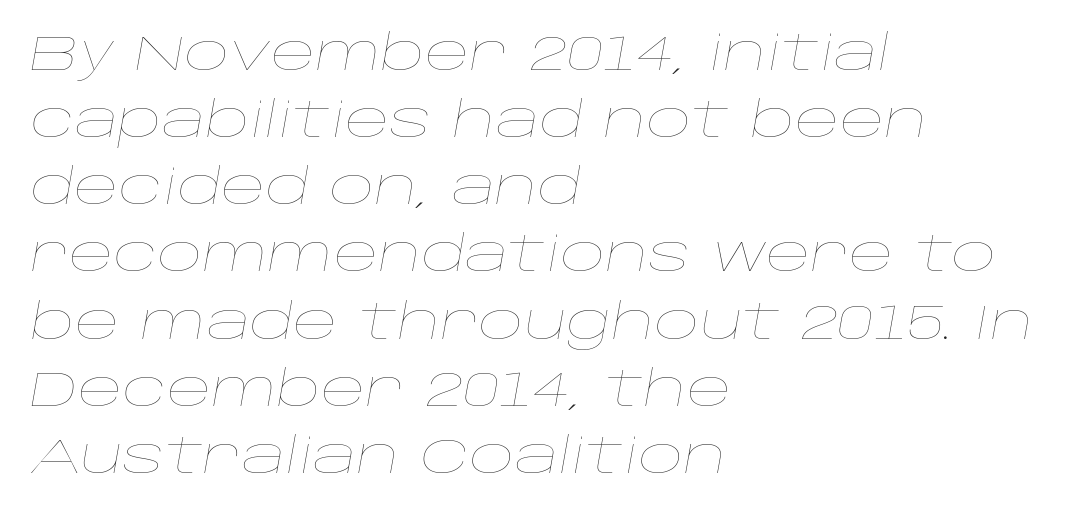
The letters advance in unequal steps, a hallmark of proportional type. Just letters on the line, the space beneath them empty. Regular leading. On a weight scale, this lands at 450 or below. Observe the ordinary spacing: letters are neighbours, not strangers.
